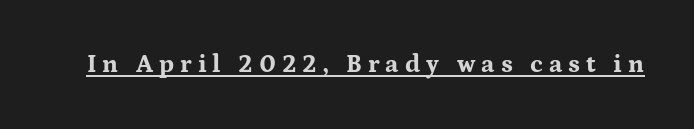
{"italic": "no", "bold": "yes", "underline": "yes", "letter_spacing": "wide", "letter_spacing_em": 0.24, "glyph_px": 25}
